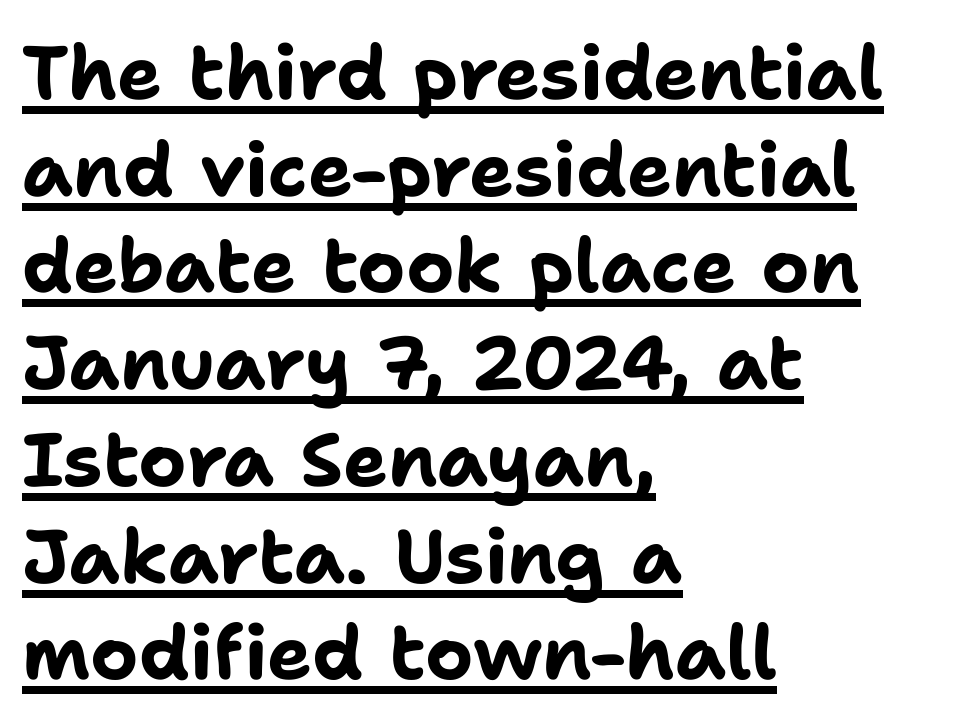
The image shows 75 px bold sans-serif type, upright; set left-aligned, normal line spacing (1.29x), normal letter spacing, underlined; low stroke contrast and a medium x-height.
